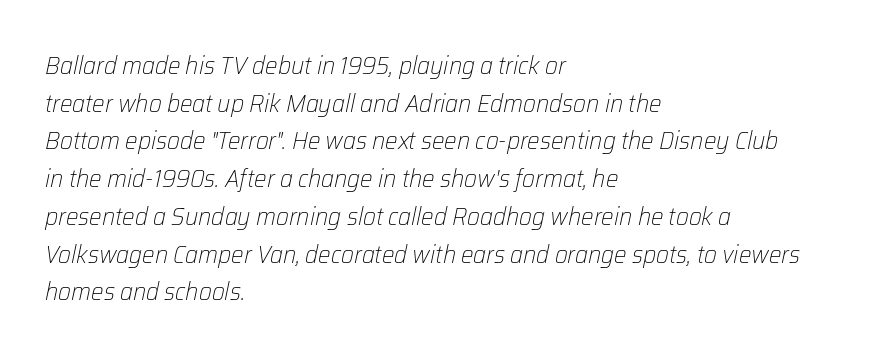
Q: Is the text bold? A: No.
Q: Is the text italic (slanted)? A: Yes, it leans right by about 12 degrees.
Q: Is the text underlined? A: No.
Q: How is the paragraph aligned? A: Left-aligned.
Q: Is the spacing between letters normal or unusually wide? A: Normal.
Q: Is the spacing between lines tight, normal or loose? A: Normal.
